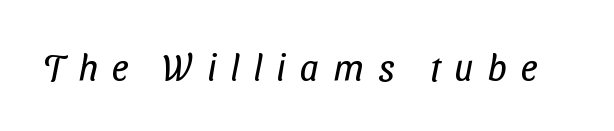
{"serif": "no", "bold": "no", "weight": "regular", "width": "condensed", "stroke_contrast": "low", "x_height": "medium", "monospaced": "no", "underline": "no", "letter_spacing": "wide", "letter_spacing_em": 0.39, "glyph_px": 37}
